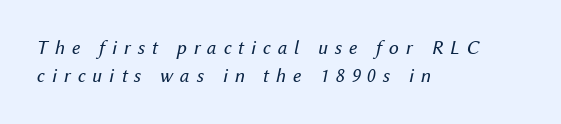
Words appear elongated and porous because spacing is wide. Slanted lettering throughout. A quiet, ordinary-to-light weight characterises the typeface. The typesetter chose a ragged-right arrangement here. Notice how descenders clear the ascenders below comfortably — that's standard leading.
